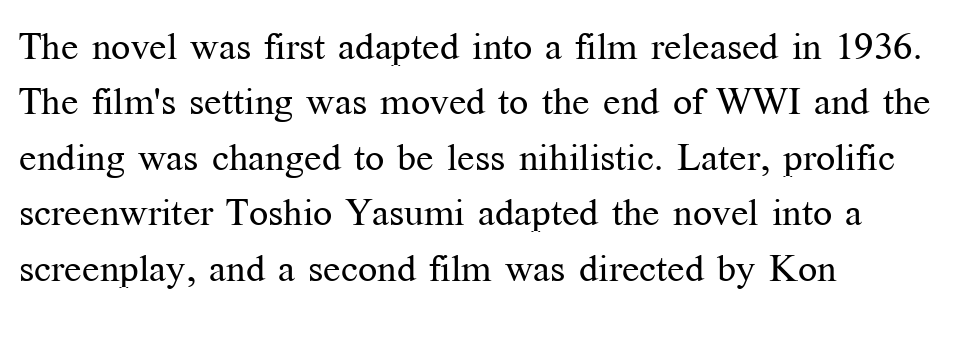
Q: Is the text bold? A: No.
Q: Is the text italic (slanted)? A: No, it is upright.
Q: Is the typeface a serif or a sans-serif typeface? A: Serif.
Q: Is the text underlined? A: No.
Q: How is the paragraph aligned? A: Left-aligned.
Q: Is the spacing between letters normal or unusually wide? A: Normal.
Q: Is the spacing between lines tight, normal or loose? A: Normal.
Q: Width (condensed, normal, or wide)? A: Normal.
Q: Stroke contrast? A: Medium.
Q: x-height? A: Medium.
Q: Monospaced? A: No.
